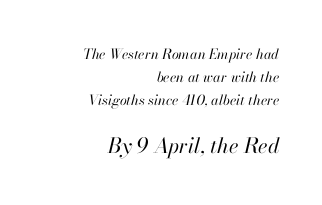
{"italic": "yes", "lean": "right", "slant_degrees": 13, "bold": "no", "underline": "no", "align": "right", "line_spacing": "normal", "line_spacing_ratio": 1.64, "letter_spacing": "normal", "letter_spacing_em": 0.0, "larger_block": "second", "size_ratio": 1.5, "glyph_px": 21}
